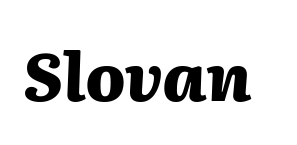
{"italic": "yes", "lean": "right", "slant_degrees": 2, "bold": "yes", "weight": "heavy", "width": "normal", "stroke_contrast": "medium", "x_height": "medium", "monospaced": "no", "underline": "no", "letter_spacing": "normal", "letter_spacing_em": 0.0, "glyph_px": 66}
